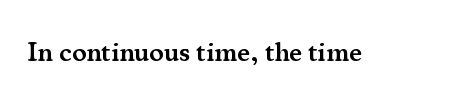
The image shows 27 px text type, upright; set normal letter spacing, not underlined.
